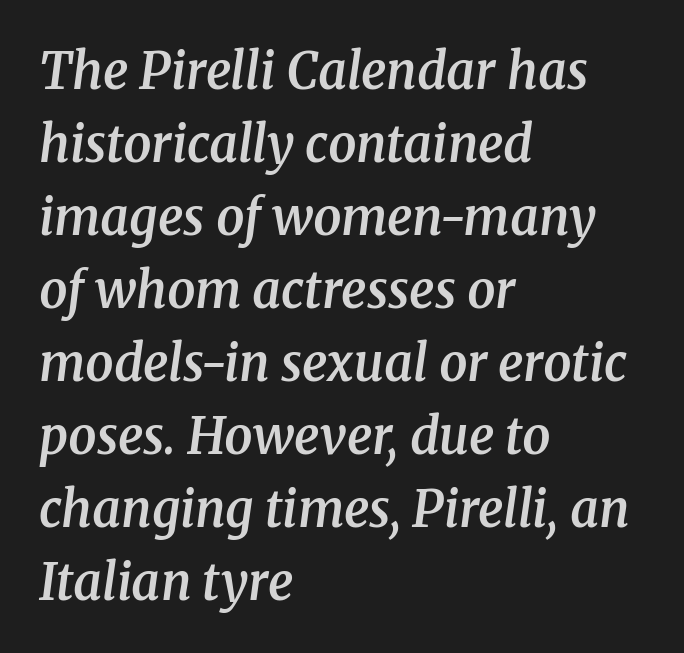
Q: Is the text bold? A: Semi-bold.
Q: Is the text italic (slanted)? A: Yes, it leans right by about 8 degrees.
Q: Is the typeface a serif or a sans-serif typeface? A: Serif.
Q: Is the text underlined? A: No.
Q: How is the paragraph aligned? A: Left-aligned.
Q: Is the spacing between letters normal or unusually wide? A: Normal.
Q: Is the spacing between lines tight, normal or loose? A: Normal.
Q: Width (condensed, normal, or wide)? A: Normal.
Q: Stroke contrast? A: Medium.
Q: x-height? A: Medium.
Q: Monospaced? A: No.
